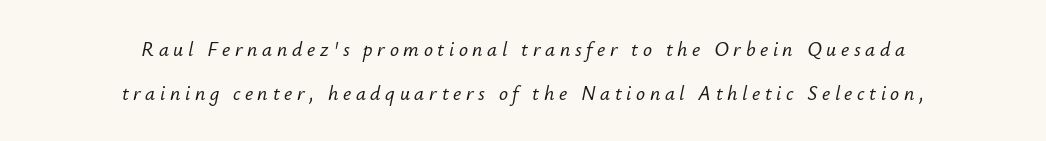
Leading: increased. The rendering applies a slant to the glyphs. Just letters on the line, the space beneath them empty. Substantial extra tracking has been applied to these lines. The rag falls on both sides of this text block equally.
